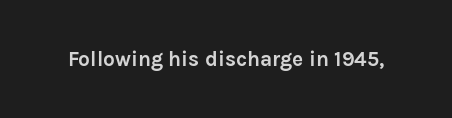
The letterforms sit shoulder to shoulder at normal distance. These lines were composed using upright roman letters. Check the space under the baseline: it is left empty. The sample has been set heavy, in full bold.
